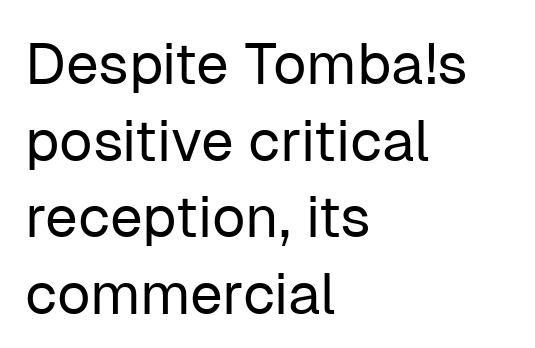
Check the space under the baseline: it is left empty. Evenly set lines give the paragraph a standard silhouette. These lines are rendered in a variable-pitch font. Caption: face not bold, strokes unweighted. Classification — sans serif.
